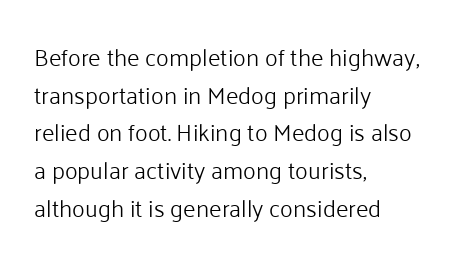
Q: Is the text bold? A: No.
Q: Is the text italic (slanted)? A: No, it is upright.
Q: Is the text underlined? A: No.
Q: How is the paragraph aligned? A: Left-aligned.
Q: Is the spacing between letters normal or unusually wide? A: Normal.
Q: Is the spacing between lines tight, normal or loose? A: Normal.
